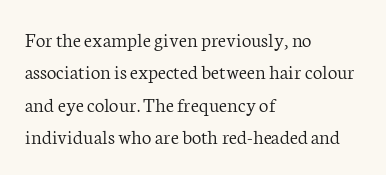
The image shows 21 px text type, upright; set left-aligned, normal line spacing (1.54x), normal letter spacing, not underlined.
